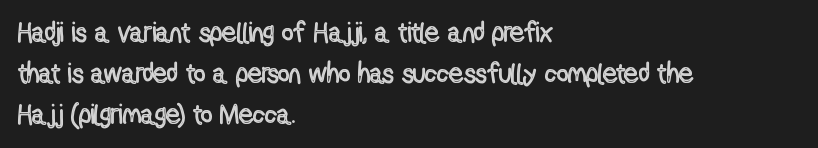
The image shows 28 px condensed type, upright; set left-aligned, normal line spacing (1.47x), normal letter spacing, not underlined; a medium x-height.
